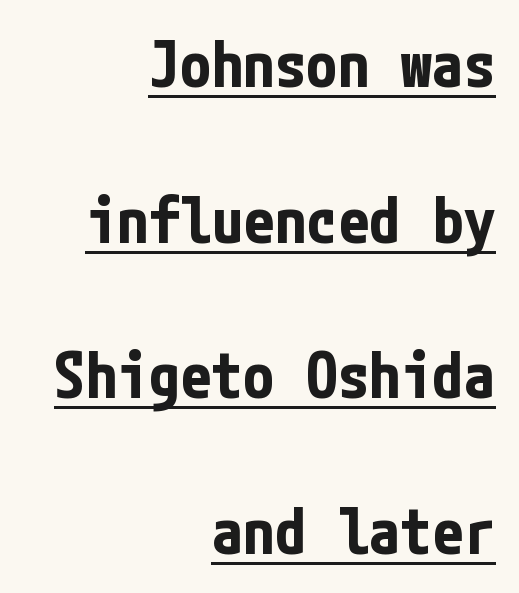
The image shows 63 px bold, condensed sans-serif type, upright; set right-aligned, loose line spacing (2.47x), normal letter spacing, underlined; low stroke contrast and a medium x-height.
